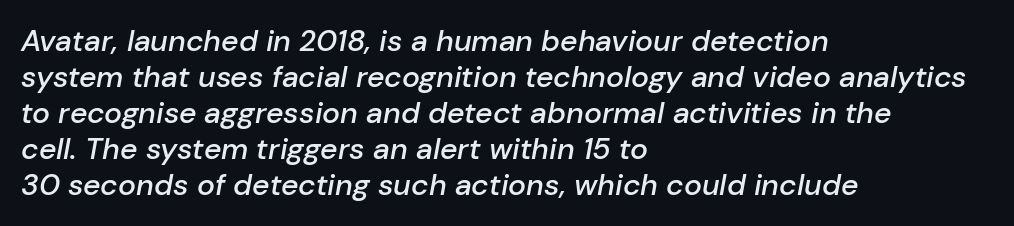
Q: Is the text bold? A: Semi-bold.
Q: Is the text italic (slanted)? A: Yes, it leans right by about 10 degrees.
Q: Is the text underlined? A: No.
Q: How is the paragraph aligned? A: Left-aligned.
Q: Is the spacing between letters normal or unusually wide? A: Normal.
Q: Width (condensed, normal, or wide)? A: Normal.
Q: Stroke contrast? A: Low.
Q: x-height? A: Medium.
Q: Monospaced? A: No.
